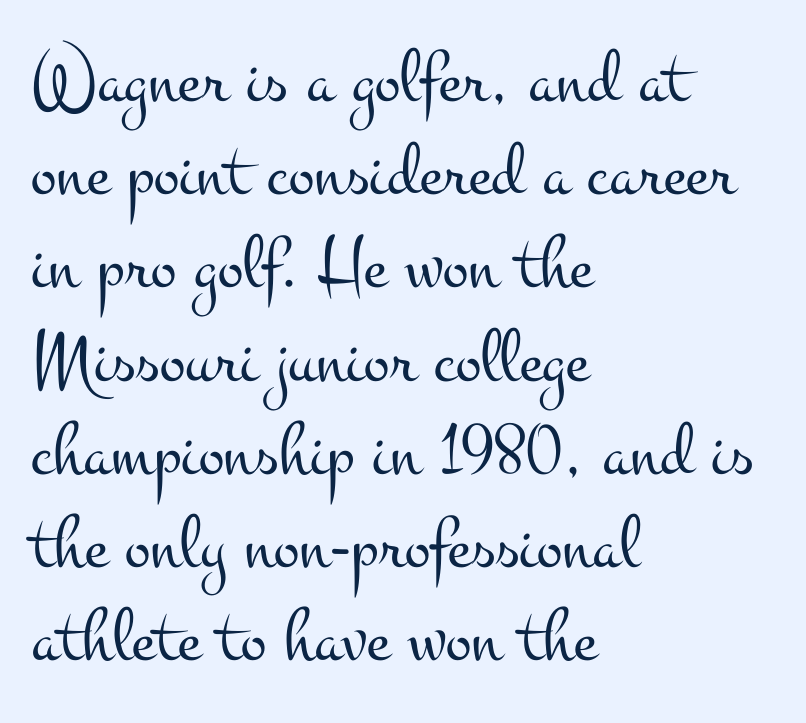
This rendering features lettering with no underline. The tracking reads as untouched default to a designer's eye. The passage shown is typed in a proportional face where columns would drift. The rag falls on the right side of this text block.
